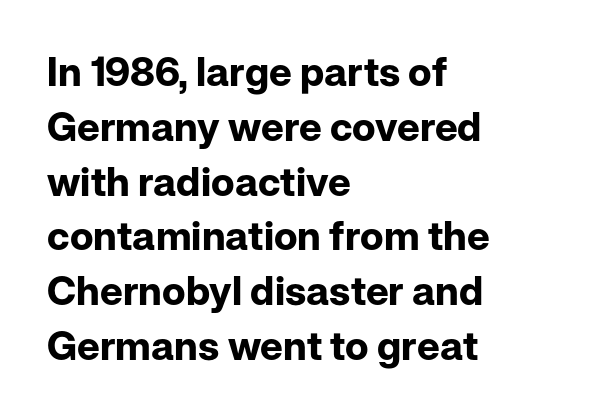
The image shows 40 px bold sans-serif type, upright; set left-aligned, normal line spacing (1.37x), normal letter spacing, not underlined; low stroke contrast and a medium x-height.
